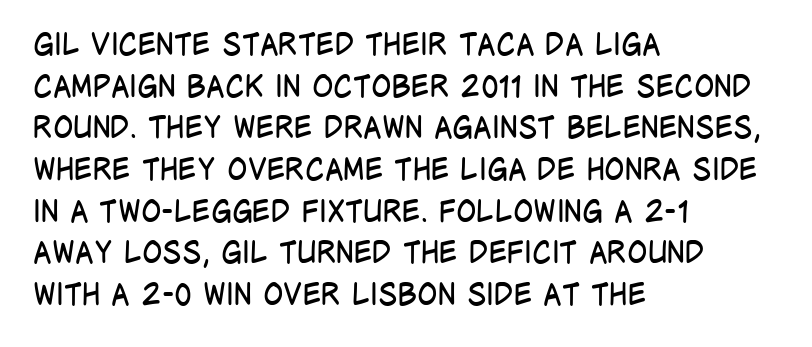
You can tell it's not italic because the verticals are truly vertical. Each letter's strokes conclude bluntly, with no projecting serifs. The passage is arranged the way most books set body copy — flush left. The face used here is proportionally spaced, like ordinary book or web type.
